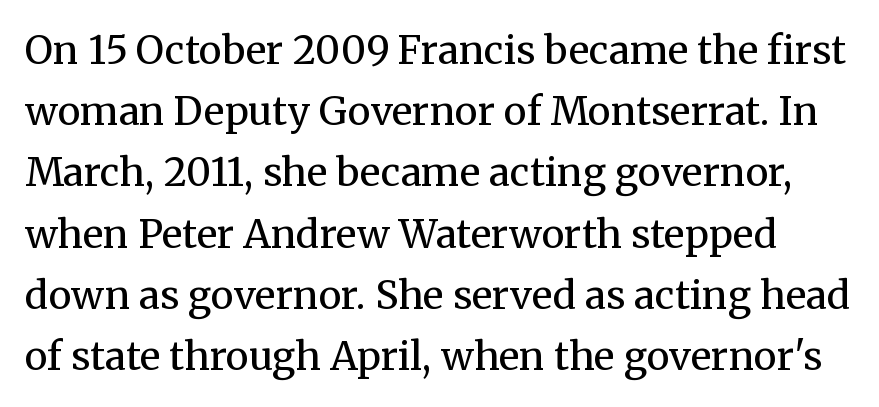
Each new line begins a customary step beneath the previous one. Note the varied advance widths — an 'i' is clearly narrower than an 'm'. What kind of face is this? One with serifs. Students, note that the glyphs here touch the page at normal intervals.
